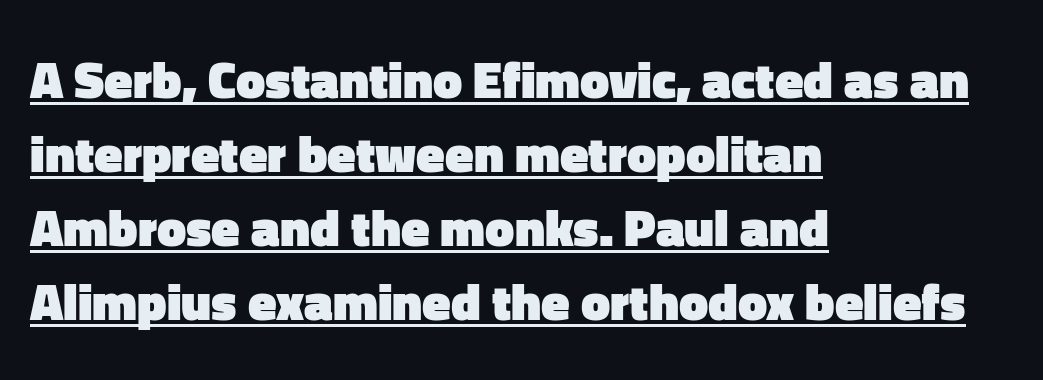
{"serif": "no", "italic": "no", "bold": "yes", "weight": "heavy", "width": "normal", "stroke_contrast": "low", "x_height": "medium", "monospaced": "no", "underline": "yes", "align": "left", "line_spacing": "normal", "line_spacing_ratio": 1.42, "letter_spacing": "normal", "letter_spacing_em": 0.0, "glyph_px": 52}
